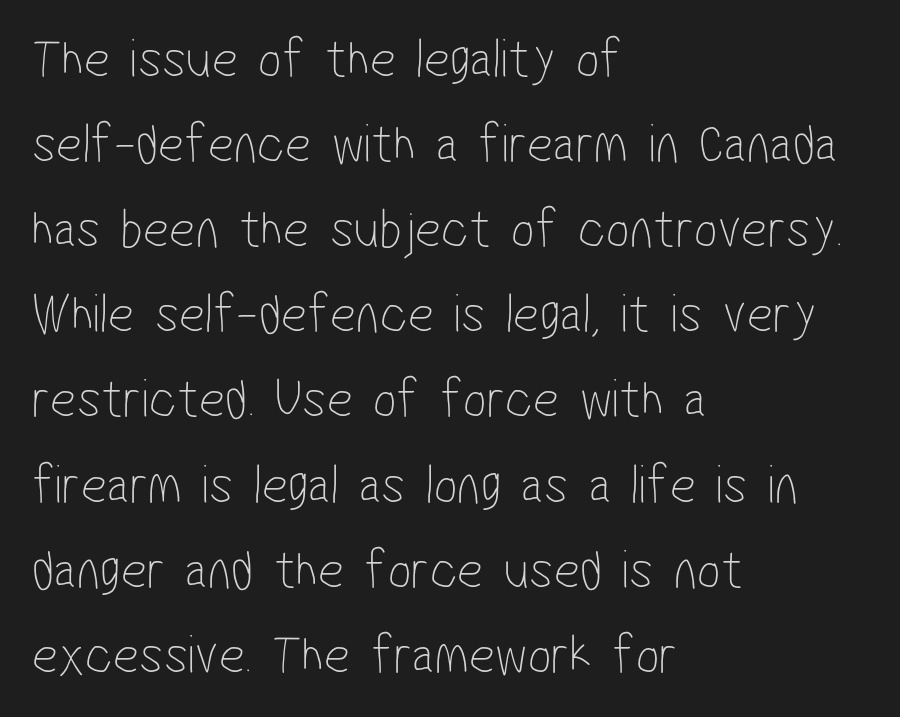
Q: Is the text bold? A: No.
Q: Is the typeface a serif or a sans-serif typeface? A: Sans-serif.
Q: Is the text underlined? A: No.
Q: How is the paragraph aligned? A: Left-aligned.
Q: Is the spacing between letters normal or unusually wide? A: Normal.
Q: Is the spacing between lines tight, normal or loose? A: Normal.
Q: Width (condensed, normal, or wide)? A: Condensed.
Q: Stroke contrast? A: Low.
Q: x-height? A: Medium.
Q: Monospaced? A: No.
